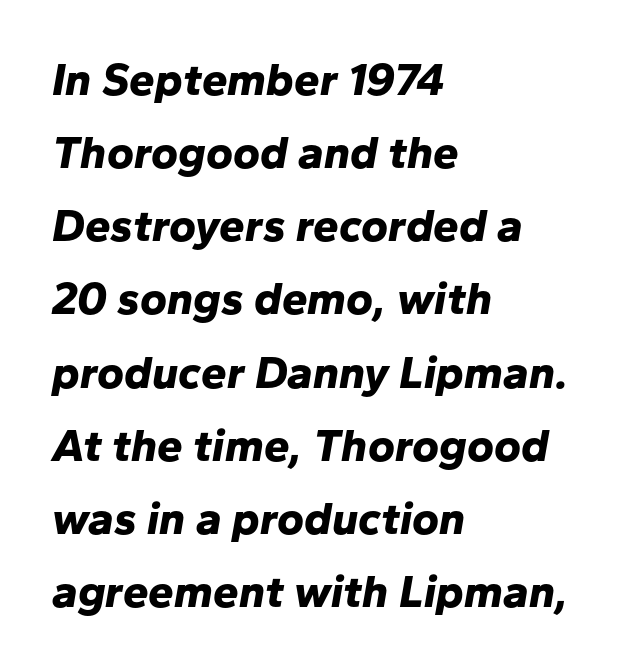
The rendering uses a moderate line-height, typical for paragraphs. When letters slant like this, we call the style italic. Nothing unusual about the tracking: characters are spaced as the font intends. A clean baseline with only descenders dipping below it.
